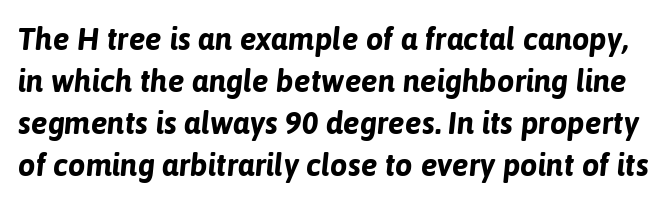
{"italic": "yes", "lean": "right", "slant_degrees": 6, "bold": "yes", "weight": "bold", "width": "normal", "stroke_contrast": "low", "x_height": "medium", "monospaced": "no", "underline": "no", "line_spacing": "normal", "line_spacing_ratio": 1.35, "letter_spacing": "normal", "letter_spacing_em": 0.0, "glyph_px": 31}
